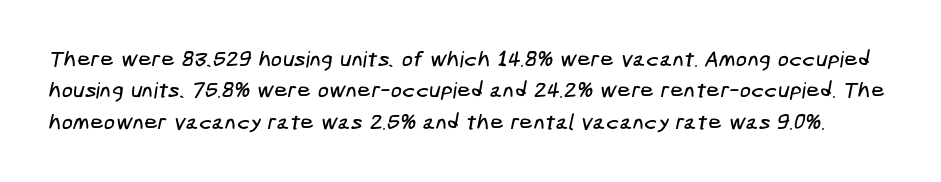
{"underline": "no", "line_spacing": "normal", "line_spacing_ratio": 1.43, "letter_spacing": "normal", "letter_spacing_em": 0.0, "glyph_px": 22}
